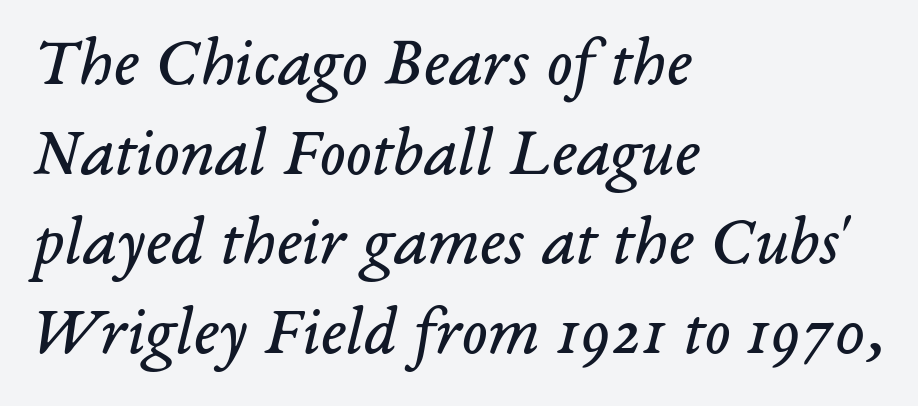
The image shows 69 px regular-weight serif type, italic (leaning right); set left-aligned, normal line spacing (1.3x), normal letter spacing, not underlined; low stroke contrast and a medium x-height.
